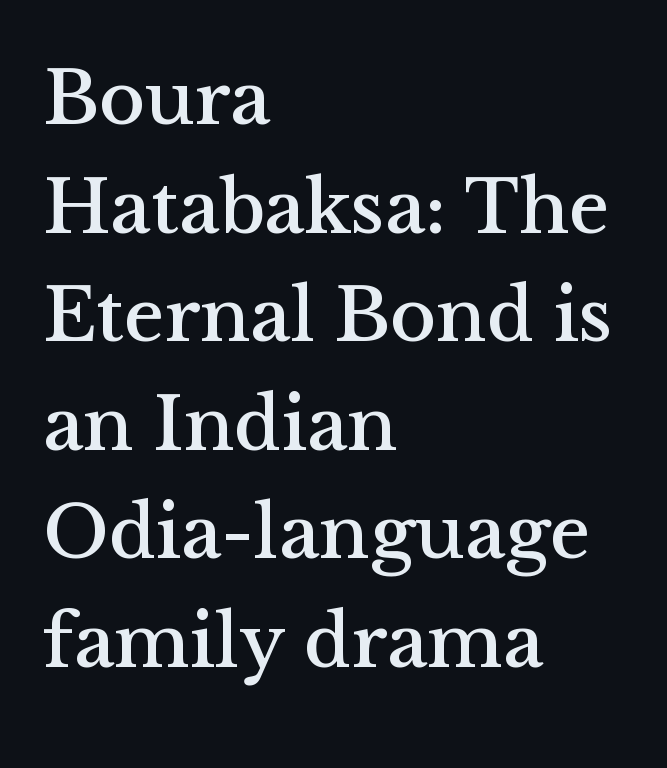
Q: Is the text italic (slanted)? A: No, it is upright.
Q: Is the typeface a serif or a sans-serif typeface? A: Serif.
Q: Is the text underlined? A: No.
Q: How is the paragraph aligned? A: Left-aligned.
Q: Is the spacing between letters normal or unusually wide? A: Normal.
Q: Is the spacing between lines tight, normal or loose? A: Normal.
Q: Width (condensed, normal, or wide)? A: Normal.
Q: Stroke contrast? A: Medium.
Q: x-height? A: Medium.
Q: Monospaced? A: No.
